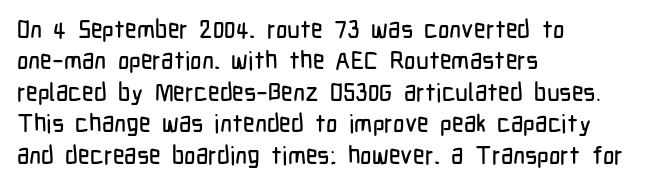
The image shows 25 px text type, upright; set left-aligned, normal line spacing (1.26x), normal letter spacing, not underlined.
